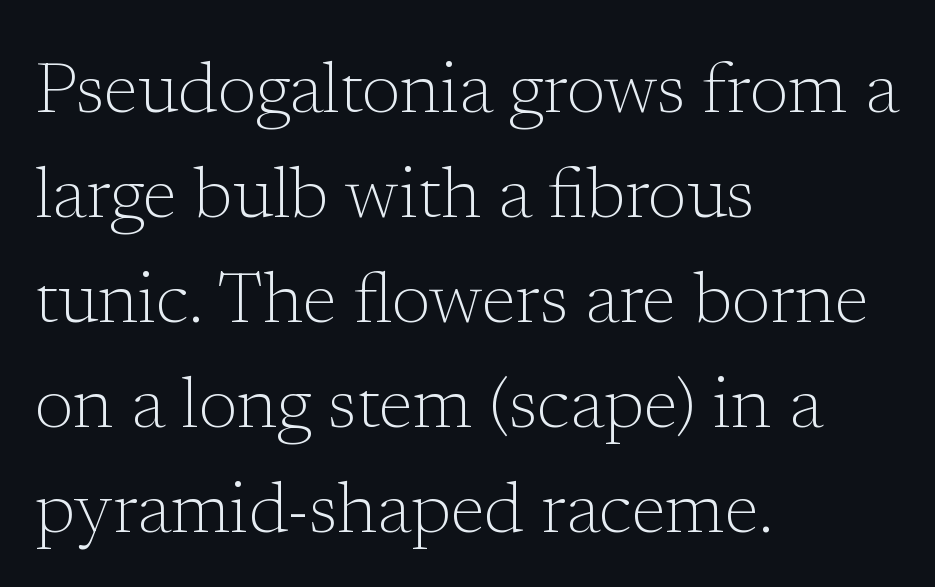
{"serif": "yes", "italic": "no", "bold": "no", "weight": "light", "width": "normal", "stroke_contrast": "low", "x_height": "medium", "monospaced": "no", "underline": "no", "align": "left", "line_spacing": "normal", "line_spacing_ratio": 1.48, "letter_spacing": "normal", "letter_spacing_em": 0.0, "glyph_px": 71}
